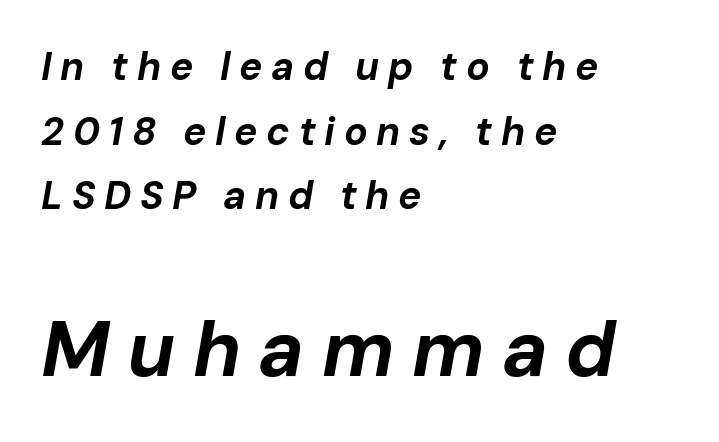
{"italic": "yes", "lean": "right", "slant_degrees": 10, "bold": "yes", "weight": "bold", "width": "normal", "stroke_contrast": "low", "x_height": "medium", "monospaced": "no", "underline": "no", "align": "left", "line_spacing": "normal", "line_spacing_ratio": 1.66, "letter_spacing": "wide", "letter_spacing_em": 0.22, "larger_block": "second", "size_ratio": 2.0, "glyph_px": 78}
